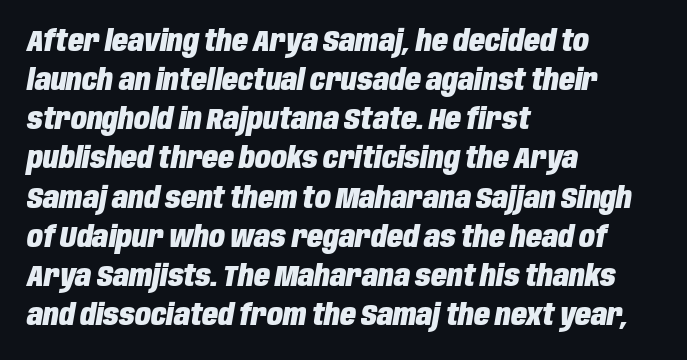
Q: Is the text bold? A: Yes.
Q: Is the text italic (slanted)? A: Yes, it leans right by about 10 degrees.
Q: Is the text underlined? A: No.
Q: How is the paragraph aligned? A: Left-aligned.
Q: Is the spacing between letters normal or unusually wide? A: Normal.
Q: Is the spacing between lines tight, normal or loose? A: Normal.
Q: Width (condensed, normal, or wide)? A: Condensed.
Q: Stroke contrast? A: Low.
Q: x-height? A: Large.
Q: Monospaced? A: No.
